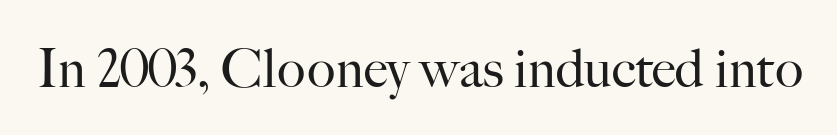
{"serif": "yes", "italic": "no", "bold": "no", "weight": "regular", "width": "normal", "stroke_contrast": "high", "x_height": "small", "monospaced": "no", "underline": "no", "letter_spacing": "normal", "letter_spacing_em": 0.0, "glyph_px": 53}
